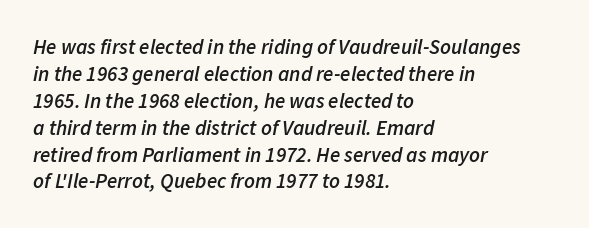
Does extra space separate the letters? No, they use regular spacing. The letters are semibold — heavier than regular but short of a full bold. Quick note: interline space is typical. The area under the type is left untouched. In terms of posture, this sample is oblique. This sample is left-justified, so line endings fall wherever the words run out.
